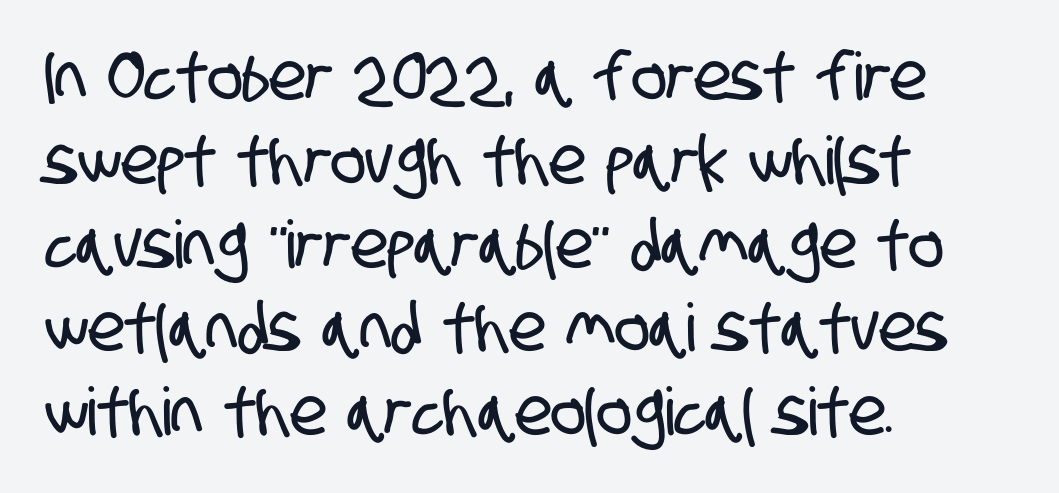
The letterforms sit shoulder to shoulder at normal distance. Underlining? Definitely not there. Leading: standard. Type style note: lacks serifs.
